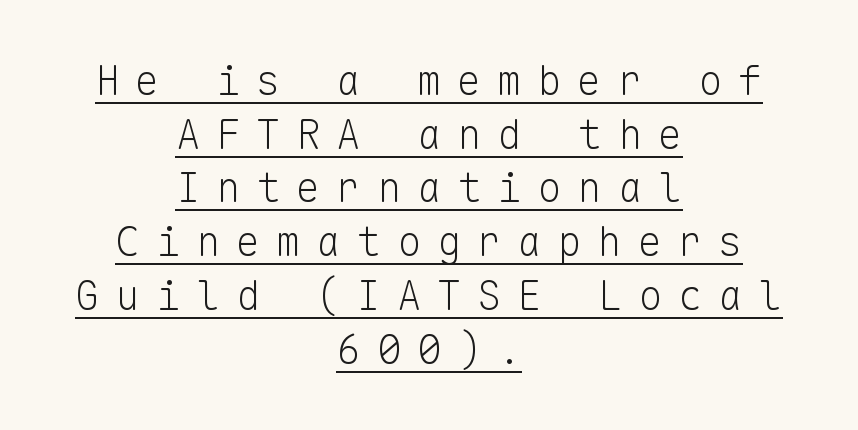
Q: Is the text bold? A: No.
Q: Is the text italic (slanted)? A: No, it is upright.
Q: Is the typeface a serif or a sans-serif typeface? A: Sans-serif.
Q: Is the text underlined? A: Yes.
Q: How is the paragraph aligned? A: Centered.
Q: Is the spacing between letters normal or unusually wide? A: Unusually wide.
Q: Is the spacing between lines tight, normal or loose? A: Normal.
Q: Width (condensed, normal, or wide)? A: Normal.
Q: Stroke contrast? A: Low.
Q: x-height? A: Medium.
Q: Monospaced? A: Yes.
